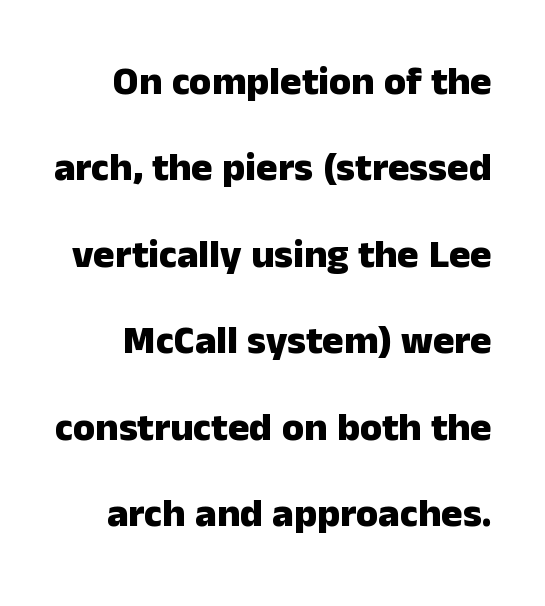
Q: Is the text bold? A: Yes.
Q: Is the text italic (slanted)? A: No, it is upright.
Q: Is the typeface a serif or a sans-serif typeface? A: Sans-serif.
Q: Is the text underlined? A: No.
Q: Is the spacing between letters normal or unusually wide? A: Normal.
Q: Is the spacing between lines tight, normal or loose? A: Loose.
Q: Width (condensed, normal, or wide)? A: Normal.
Q: Stroke contrast? A: Low.
Q: x-height? A: Medium.
Q: Monospaced? A: No.
